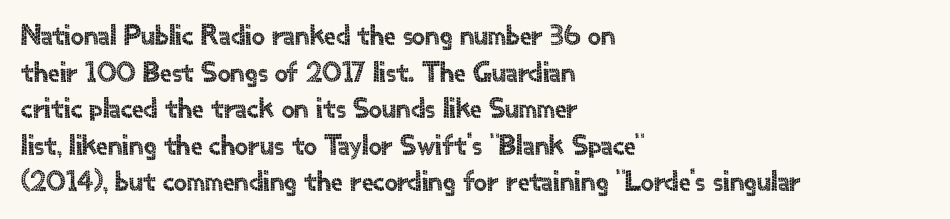
Nothing unusual about the tracking: characters are spaced as the font intends. The text block is weighted toward the left margin, trailing off unevenly rightward. This is roman type, the default non-slanted kind. Type style note: lacks serifs. Rows of type keep a routine distance in the vertical direction. The passage shown is typed in a proportional face where columns would drift.
